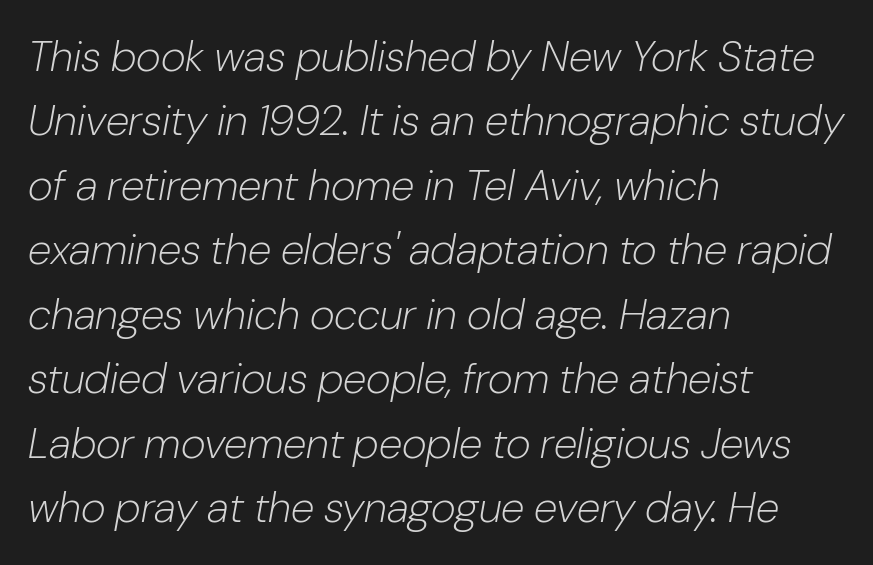
The image shows 43 px light type, italic (leaning right); set left-aligned, normal line spacing (1.5x), normal letter spacing, not underlined; low stroke contrast and a medium x-height.
